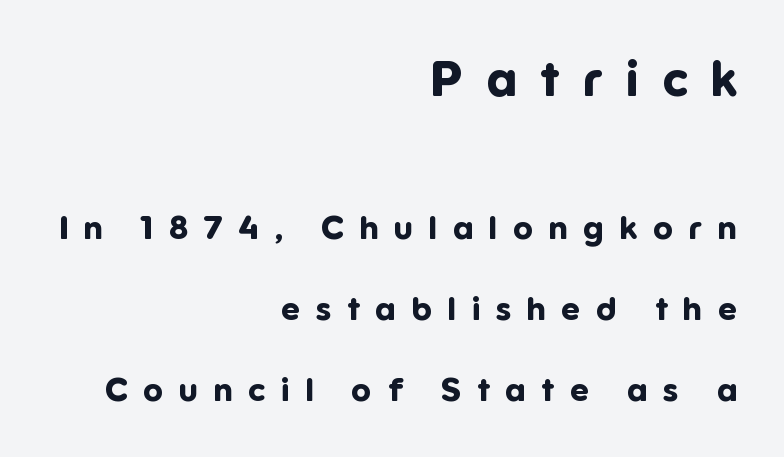
Q: Is the text bold? A: Yes.
Q: Is the text italic (slanted)? A: No, it is upright.
Q: Is the typeface a serif or a sans-serif typeface? A: Sans-serif.
Q: Is the text underlined? A: No.
Q: How is the paragraph aligned? A: Right-aligned.
Q: Is the spacing between letters normal or unusually wide? A: Unusually wide.
Q: Is the spacing between lines tight, normal or loose? A: Loose.
Q: Which block of text is set in a larger size, the first (top) or the second (bottom)? A: The first (top) one.
Q: Width (condensed, normal, or wide)? A: Normal.
Q: Stroke contrast? A: Low.
Q: x-height? A: Medium.
Q: Monospaced? A: No.
